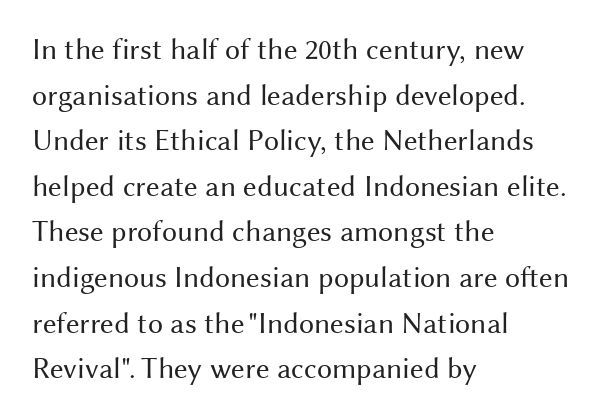
Q: Is the text bold? A: No.
Q: Is the text italic (slanted)? A: No, it is upright.
Q: Is the typeface a serif or a sans-serif typeface? A: Sans-serif.
Q: Is the text underlined? A: No.
Q: How is the paragraph aligned? A: Left-aligned.
Q: Is the spacing between letters normal or unusually wide? A: Normal.
Q: Is the spacing between lines tight, normal or loose? A: Normal.
Q: Width (condensed, normal, or wide)? A: Normal.
Q: Stroke contrast? A: Medium.
Q: x-height? A: Medium.
Q: Monospaced? A: No.
